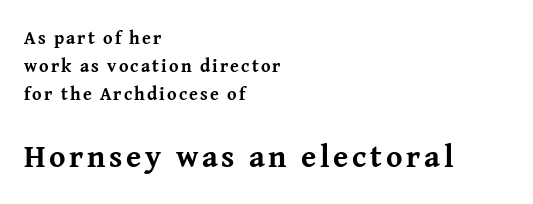
{"serif": "yes", "italic": "no", "bold": "yes", "weight": "bold", "width": "normal", "stroke_contrast": "medium", "x_height": "medium", "monospaced": "no", "underline": "no", "align": "left", "line_spacing": "normal", "line_spacing_ratio": 1.55, "larger_block": "second", "size_ratio": 1.72, "glyph_px": 31}
